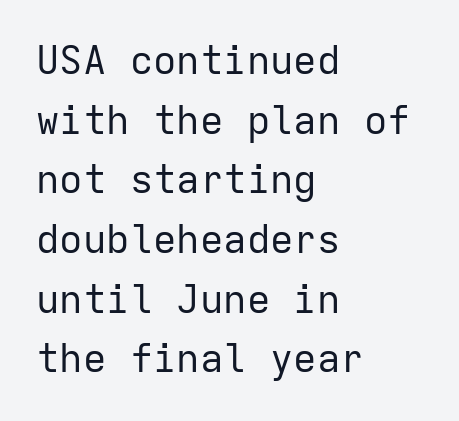
Q: Is the text bold? A: No.
Q: Is the text italic (slanted)? A: No, it is upright.
Q: Is the typeface a serif or a sans-serif typeface? A: Sans-serif.
Q: Is the text underlined? A: No.
Q: How is the paragraph aligned? A: Left-aligned.
Q: Is the spacing between letters normal or unusually wide? A: Normal.
Q: Is the spacing between lines tight, normal or loose? A: Normal.
Q: Width (condensed, normal, or wide)? A: Normal.
Q: Stroke contrast? A: Low.
Q: x-height? A: Medium.
Q: Monospaced? A: Yes.
